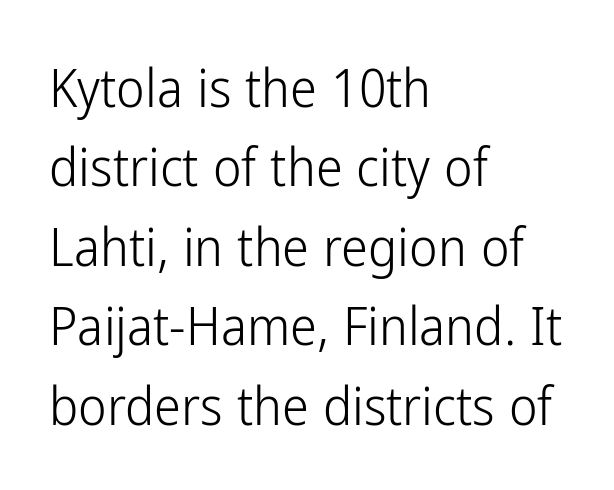
The image shows 54 px light, condensed sans-serif type, upright; set left-aligned, normal line spacing (1.47x), normal letter spacing, not underlined; low stroke contrast and a medium x-height.
